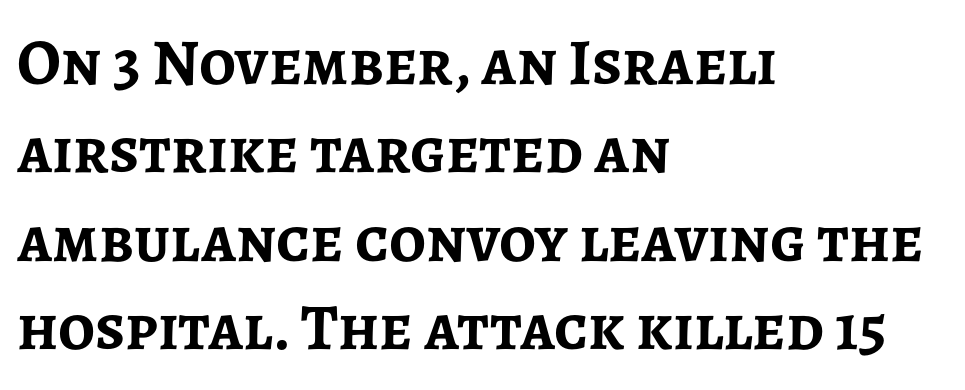
The letters stand straight up with perfectly vertical stems. The block of text has a typical density, with ordinary space between rows. The typesetter chose a ragged-right arrangement here. You could not count columns in this text — the font is proportionally spaced. Serifs: no, the terminals of the letterforms are clean. Is the letter spacing exaggerated? No — it looks like the ordinary default.
